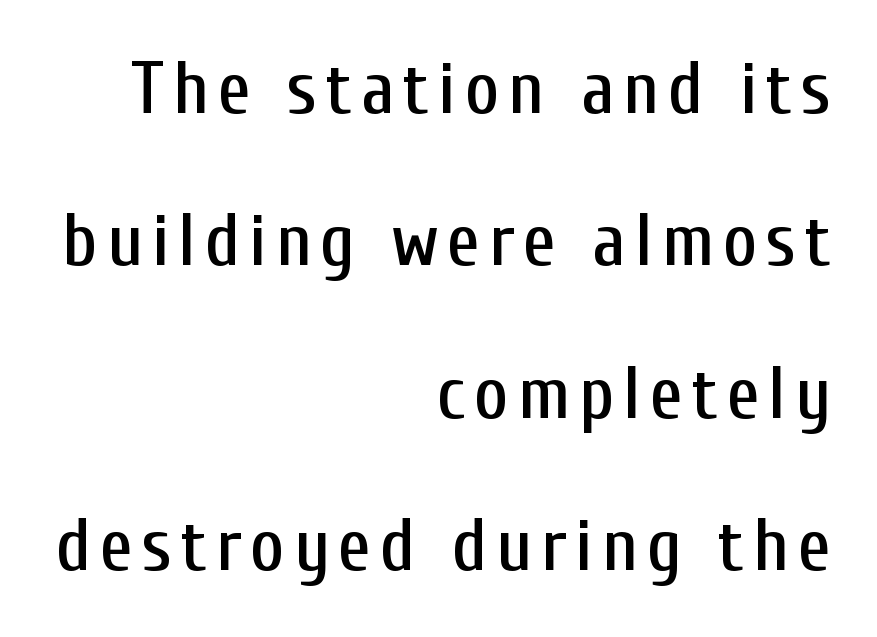
{"serif": "no", "italic": "no", "width": "condensed", "stroke_contrast": "low", "x_height": "medium", "monospaced": "no", "underline": "no", "align": "right", "line_spacing": "loose", "line_spacing_ratio": 2.06, "glyph_px": 74}
